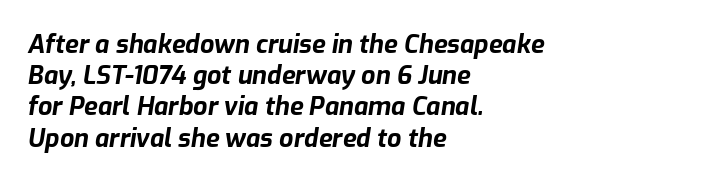
The image shows 25 px bold type, italic (leaning right); set left-aligned, normal line spacing (1.25x), normal letter spacing, not underlined.
